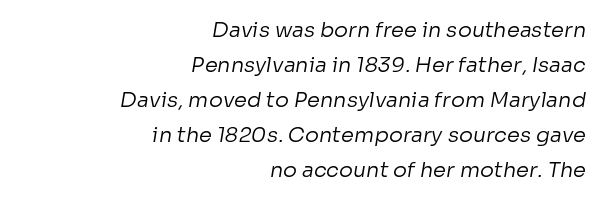
The strip under each line holds only bare page. The typesetter chose a ragged-left arrangement here. Here the glyphs are tracked normally, forming tight word shapes. The weight tops out at a normal text grade.
